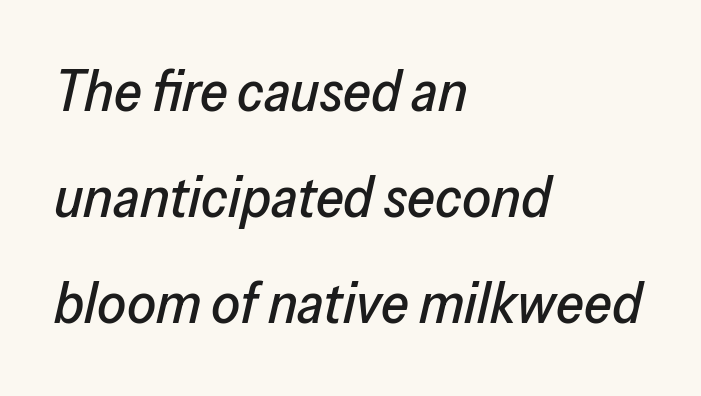
{"italic": "yes", "lean": "right", "slant_degrees": 13, "width": "normal", "stroke_contrast": "low", "x_height": "medium", "monospaced": "no", "underline": "no", "align": "left", "line_spacing_ratio": 1.86, "letter_spacing": "normal", "letter_spacing_em": 0.0, "glyph_px": 57}
